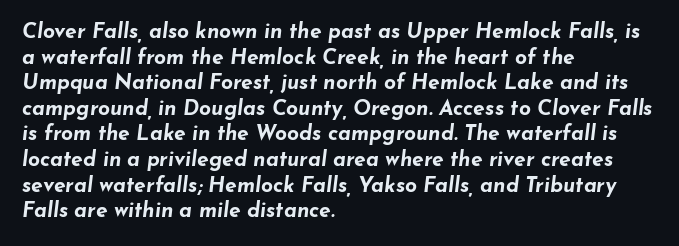
The image shows 21 px bold type, italic (leaning right); set left-aligned, line spacing 1.22x, normal letter spacing, not underlined.
